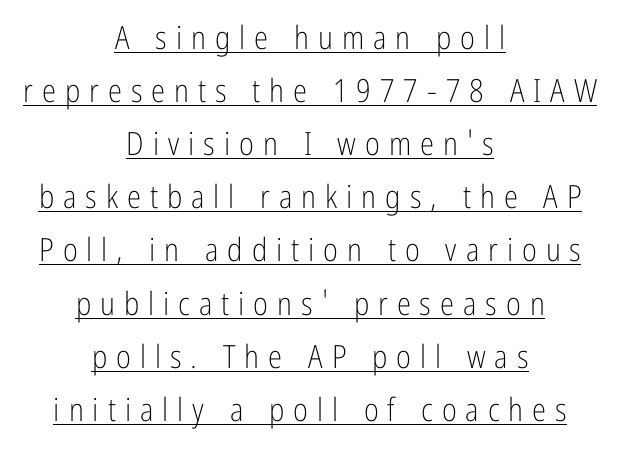
Q: Is the text bold? A: No.
Q: Is the text italic (slanted)? A: No, it is upright.
Q: Is the typeface a serif or a sans-serif typeface? A: Sans-serif.
Q: Is the text underlined? A: Yes.
Q: How is the paragraph aligned? A: Centered.
Q: Is the spacing between letters normal or unusually wide? A: Unusually wide.
Q: Is the spacing between lines tight, normal or loose? A: Normal.
Q: Width (condensed, normal, or wide)? A: Condensed.
Q: Stroke contrast? A: Low.
Q: x-height? A: Medium.
Q: Monospaced? A: No.
